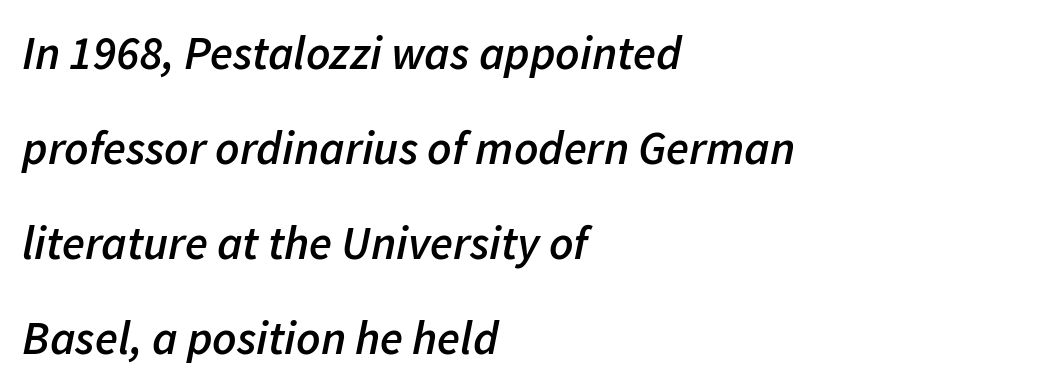
The image shows 47 px semibold type, italic (leaning right); set left-aligned, loose line spacing (2.02x), normal letter spacing, not underlined; low stroke contrast and a medium x-height.
